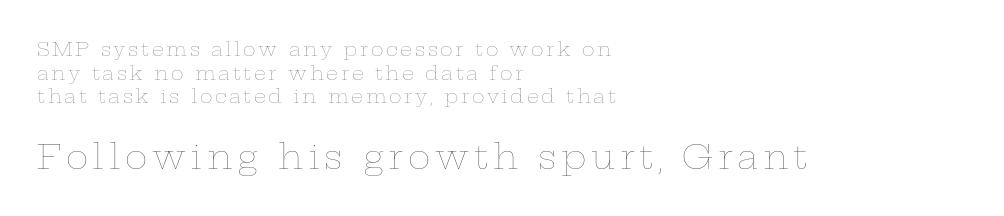
Do the characters align in a grid? No, the font is proportional. The block sitting lower on the canvas is the one with enlarged characters. The specimen omits any rule beneath the text block's lines. Is the type heavy? It reads as light-to-regular instead. Regarding leading, the lines here are spaced in the standard way. Italic: no, the glyphs are upright roman.
